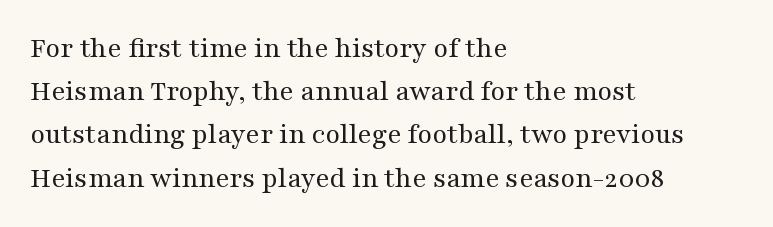
Q: Is the text bold? A: No.
Q: Is the text italic (slanted)? A: No, it is upright.
Q: Is the typeface a serif or a sans-serif typeface? A: Serif.
Q: Is the text underlined? A: No.
Q: How is the paragraph aligned? A: Left-aligned.
Q: Is the spacing between letters normal or unusually wide? A: Normal.
Q: Is the spacing between lines tight, normal or loose? A: Normal.
Q: Width (condensed, normal, or wide)? A: Wide.
Q: Stroke contrast? A: Medium.
Q: x-height? A: Medium.
Q: Monospaced? A: No.
